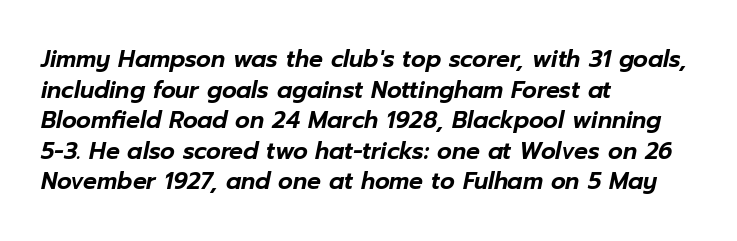
Anything drawn beneath the words? Only blank space. Horizontal alignment here is leftward, the default for most running prose. The passage shown has conventional tracking throughout. The rendering uses a moderate line-height, typical for paragraphs. An italicized treatment has been applied to the whole sample.
